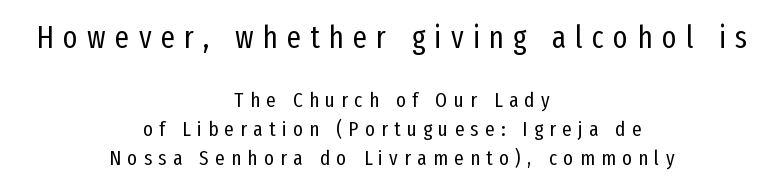
{"serif": "no", "italic": "no", "bold": "no", "weight": "regular", "width": "condensed", "stroke_contrast": "low", "x_height": "medium", "monospaced": "no", "underline": "no", "align": "center", "line_spacing": "normal", "line_spacing_ratio": 1.39, "letter_spacing": "wide", "letter_spacing_em": 0.3, "larger_block": "first", "size_ratio": 1.48, "glyph_px": 31}
